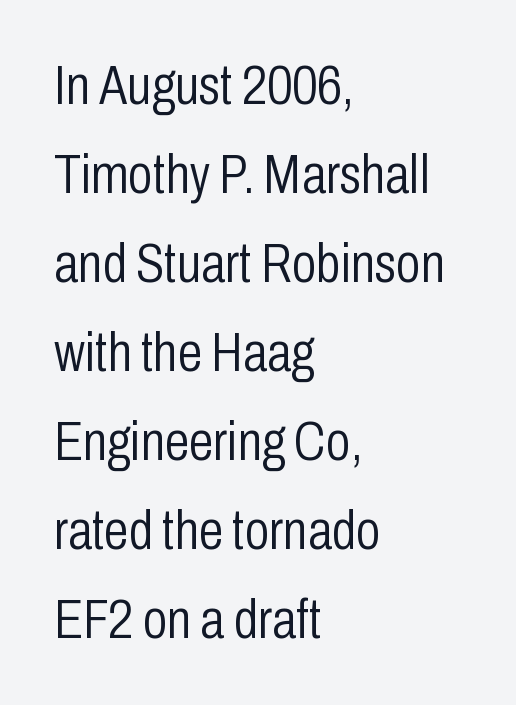
The image shows 56 px light, condensed sans-serif type, upright; set left-aligned, normal line spacing (1.59x), normal letter spacing, not underlined; low stroke contrast and a medium x-height.
